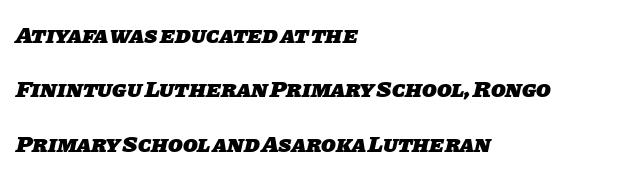
{"bold": "yes", "underline": "no", "align": "left", "line_spacing": "loose", "line_spacing_ratio": 2.27, "letter_spacing": "normal", "letter_spacing_em": 0.0, "glyph_px": 24}
